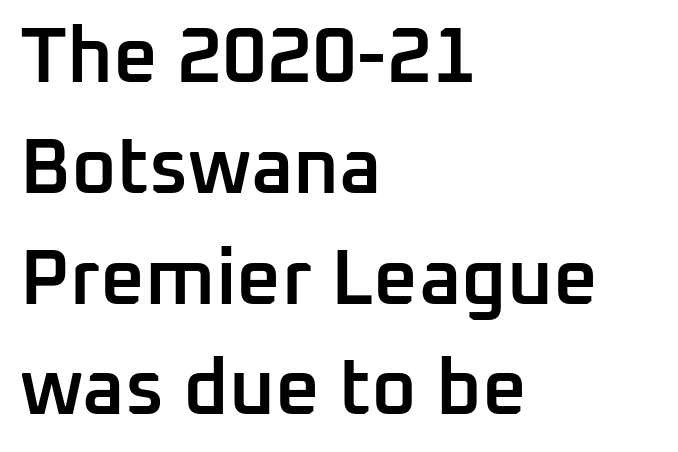
Q: Is the text bold? A: Semi-bold.
Q: Is the text italic (slanted)? A: No, it is upright.
Q: Is the typeface a serif or a sans-serif typeface? A: Sans-serif.
Q: Is the text underlined? A: No.
Q: How is the paragraph aligned? A: Left-aligned.
Q: Is the spacing between letters normal or unusually wide? A: Normal.
Q: Is the spacing between lines tight, normal or loose? A: Normal.
Q: Width (condensed, normal, or wide)? A: Normal.
Q: Stroke contrast? A: Low.
Q: x-height? A: Medium.
Q: Monospaced? A: No.
